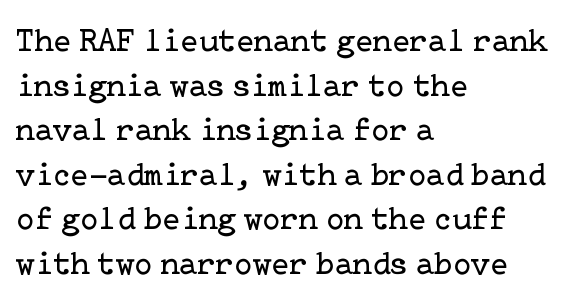
{"serif": "yes", "italic": "no", "bold": "no", "weight": "regular", "width": "normal", "stroke_contrast": "low", "x_height": "medium", "underline": "no", "align": "left", "line_spacing": "normal", "line_spacing_ratio": 1.35, "letter_spacing": "normal", "letter_spacing_em": 0.0, "glyph_px": 33}
